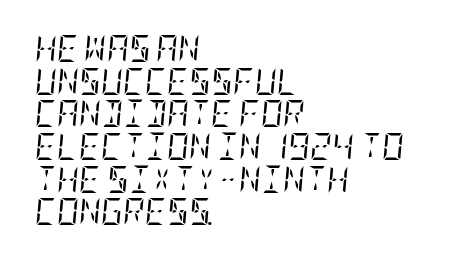
The zone under the glyphs is completely vacant. Weight class: somewhere from thin through regular. Designer's note — italics engaged. The passage shown has conventional tracking throughout. The paragraph has a hard left edge and a soft right edge.
